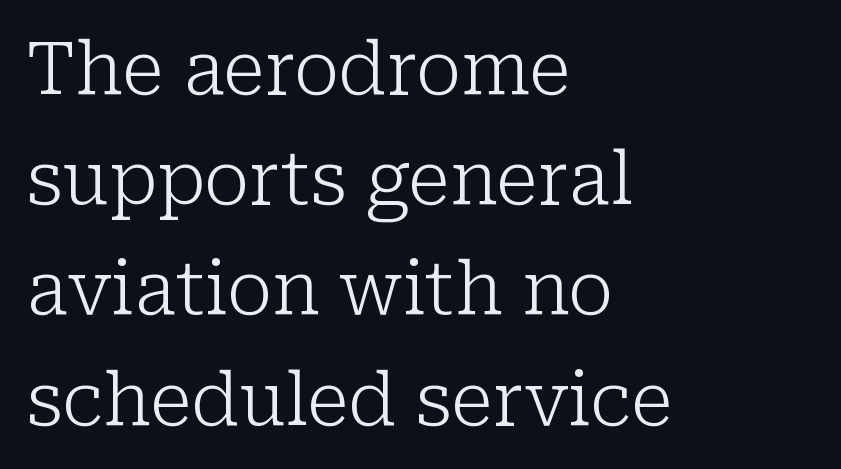
Q: Is the text bold? A: No.
Q: Is the text italic (slanted)? A: No, it is upright.
Q: Is the typeface a serif or a sans-serif typeface? A: Serif.
Q: Is the text underlined? A: No.
Q: How is the paragraph aligned? A: Left-aligned.
Q: Is the spacing between letters normal or unusually wide? A: Normal.
Q: Is the spacing between lines tight, normal or loose? A: Normal.
Q: Width (condensed, normal, or wide)? A: Normal.
Q: Stroke contrast? A: Low.
Q: x-height? A: Medium.
Q: Monospaced? A: No.
